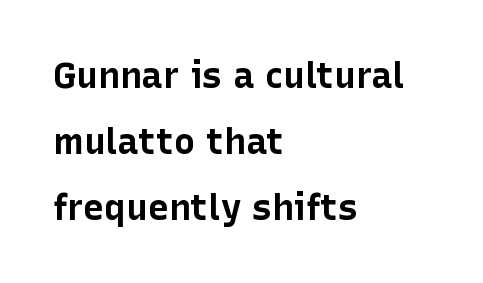
Q: Is the text bold? A: Yes.
Q: Is the text italic (slanted)? A: No, it is upright.
Q: Is the typeface a serif or a sans-serif typeface? A: Sans-serif.
Q: Is the text underlined? A: No.
Q: How is the paragraph aligned? A: Left-aligned.
Q: Is the spacing between letters normal or unusually wide? A: Normal.
Q: Width (condensed, normal, or wide)? A: Normal.
Q: Stroke contrast? A: Low.
Q: x-height? A: Medium.
Q: Monospaced? A: No.
